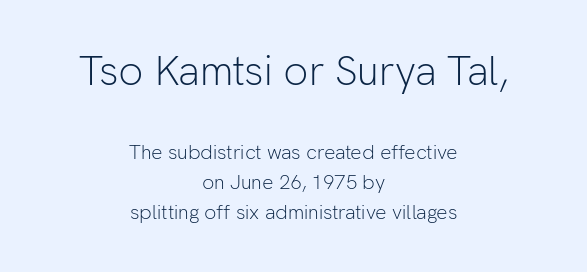
Q: Is the text bold? A: No.
Q: Is the text italic (slanted)? A: No, it is upright.
Q: Is the typeface a serif or a sans-serif typeface? A: Sans-serif.
Q: Is the text underlined? A: No.
Q: How is the paragraph aligned? A: Centered.
Q: Is the spacing between letters normal or unusually wide? A: Normal.
Q: Is the spacing between lines tight, normal or loose? A: Normal.
Q: Which block of text is set in a larger size, the first (top) or the second (bottom)? A: The first (top) one.
Q: Width (condensed, normal, or wide)? A: Normal.
Q: Stroke contrast? A: Low.
Q: x-height? A: Medium.
Q: Monospaced? A: No.
